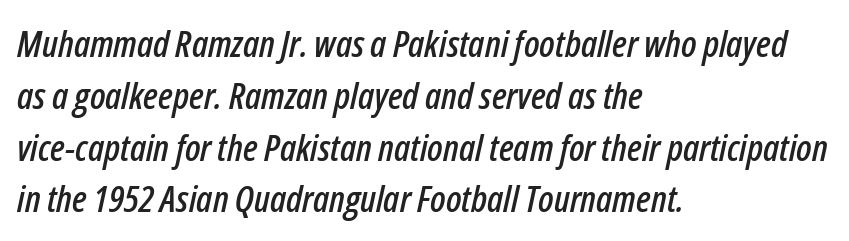
The image shows 37 px condensed type, italic (leaning right); set left-aligned, normal line spacing (1.4x), normal letter spacing, not underlined; low stroke contrast and a medium x-height.
